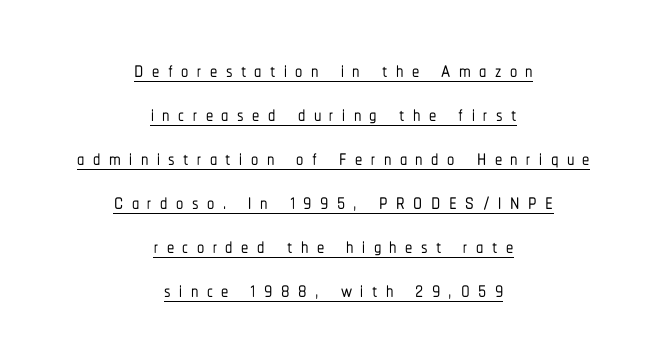
Q: Is the text italic (slanted)? A: No, it is upright.
Q: Is the typeface a serif or a sans-serif typeface? A: Sans-serif.
Q: Is the text underlined? A: Yes.
Q: How is the paragraph aligned? A: Centered.
Q: Is the spacing between letters normal or unusually wide? A: Unusually wide.
Q: Is the spacing between lines tight, normal or loose? A: Normal.
Q: Width (condensed, normal, or wide)? A: Condensed.
Q: Stroke contrast? A: Low.
Q: x-height? A: Medium.
Q: Monospaced? A: No.
